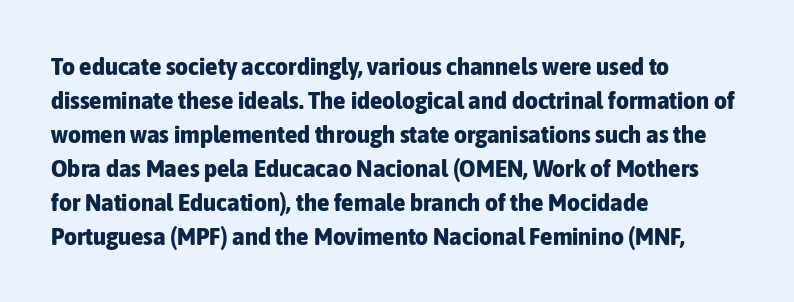
{"italic": "no", "bold": "yes", "underline": "no", "align": "left", "line_spacing": "normal", "line_spacing_ratio": 1.36, "letter_spacing": "normal", "letter_spacing_em": 0.0, "glyph_px": 25}
